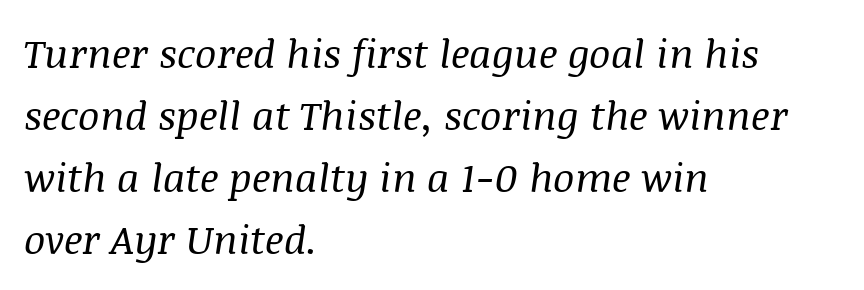
The image shows 40 px regular-weight serif type, italic (leaning right); set left-aligned, normal line spacing (1.55x), normal letter spacing, not underlined; medium stroke contrast and a large x-height.
